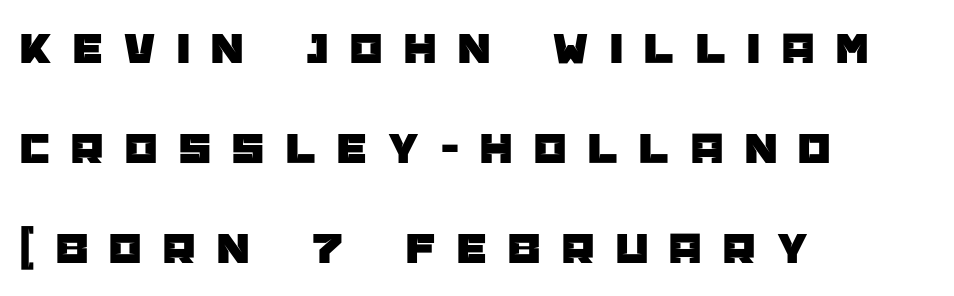
Q: Is the text italic (slanted)? A: No, it is upright.
Q: Is the typeface a serif or a sans-serif typeface? A: Sans-serif.
Q: Is the text underlined? A: No.
Q: How is the paragraph aligned? A: Left-aligned.
Q: Is the spacing between letters normal or unusually wide? A: Unusually wide.
Q: Is the spacing between lines tight, normal or loose? A: Loose.
Q: Width (condensed, normal, or wide)? A: Normal.
Q: Stroke contrast? A: Low.
Q: x-height? A: Large.
Q: Monospaced? A: No.
